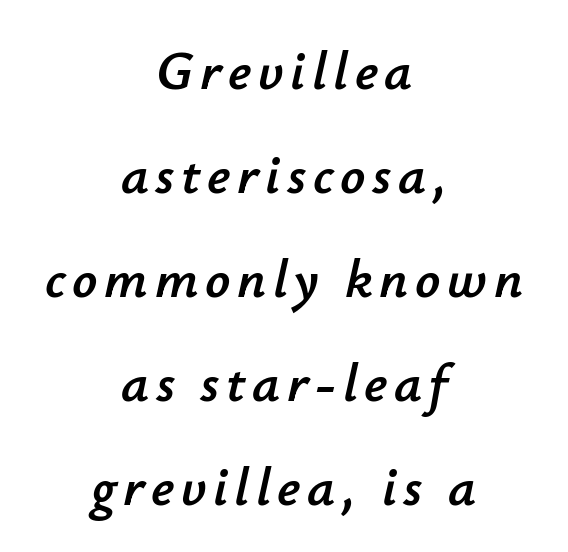
Q: Is the text italic (slanted)? A: Yes, it leans right by about 12 degrees.
Q: Is the text underlined? A: No.
Q: How is the paragraph aligned? A: Centered.
Q: Width (condensed, normal, or wide)? A: Normal.
Q: Stroke contrast? A: Low.
Q: x-height? A: Small.
Q: Monospaced? A: No.
